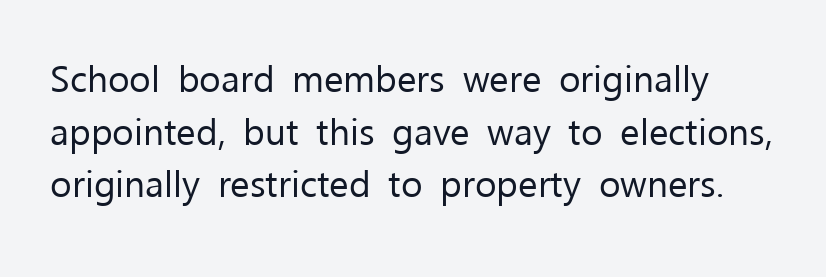
The image shows 37 px regular-weight sans-serif type, upright; set normal line spacing (1.42x), normal letter spacing, not underlined; low stroke contrast and a medium x-height.
